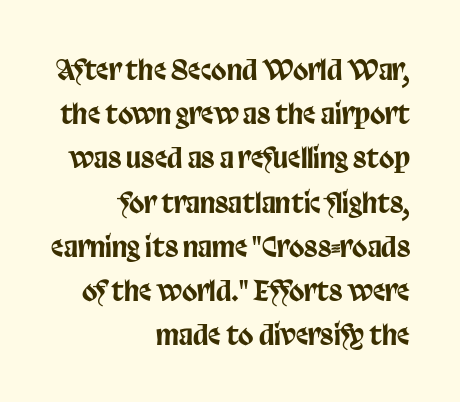
When letters stand straight like this, we call the style roman or upright. What stands out about the letter spacing? Nothing — it is the standard amount. Each letter's strokes conclude bluntly, with no projecting serifs. The passage shown is typed in a proportional face where columns would drift. This sample keeps an unexceptional amount of space between lines.
